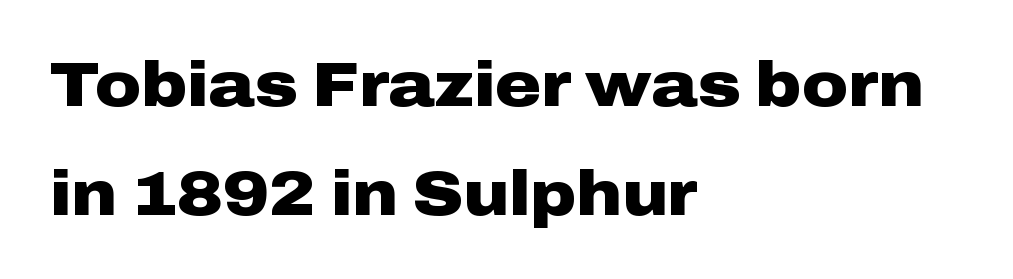
A classic flush-left, rag-right setting is used for this passage. You can tell it's not italic because the verticals are truly vertical. Typographic density is high because the face is bold. Each row of text sits above clean, open space. Varying glyph widths throughout — classic text-font behaviour. The face used here is a sans, in the tradition of grotesques and geometrics.
